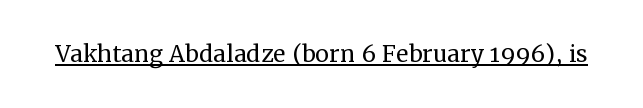
{"serif": "yes", "italic": "no", "bold": "no", "weight": "regular", "width": "normal", "stroke_contrast": "medium", "x_height": "medium", "monospaced": "no", "underline": "yes", "letter_spacing": "normal", "letter_spacing_em": 0.0, "glyph_px": 31}
